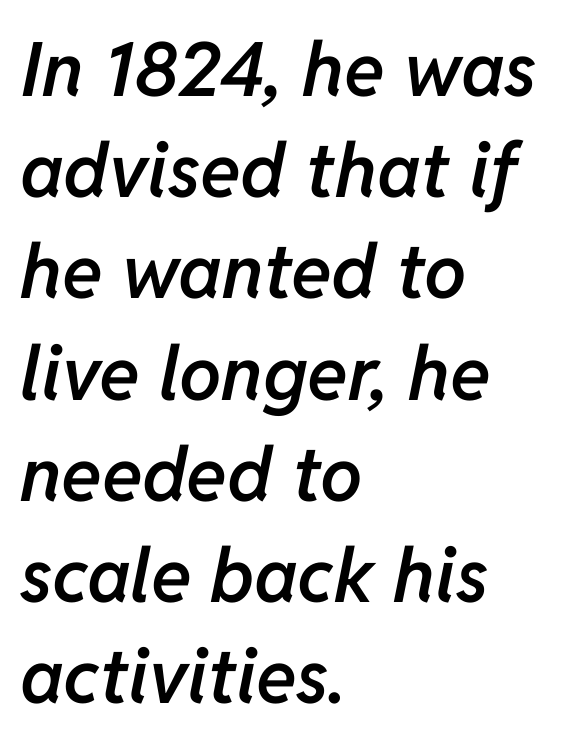
{"italic": "yes", "lean": "right", "slant_degrees": 11, "bold": "semi", "weight": "semibold", "width": "normal", "stroke_contrast": "low", "x_height": "medium", "monospaced": "no", "underline": "no", "align": "left", "line_spacing": "normal", "line_spacing_ratio": 1.35, "letter_spacing": "normal", "letter_spacing_em": 0.0, "glyph_px": 75}
